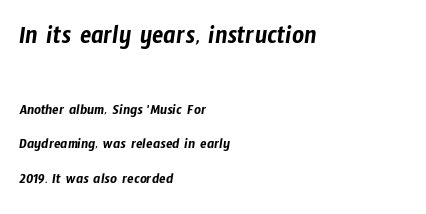
This layout puts the oversized block above and the modest block below. Check under the words: just untouched page. Spacing between characters is what you'd get straight out of the box. Short and long lines alike share a common starting point at left.
